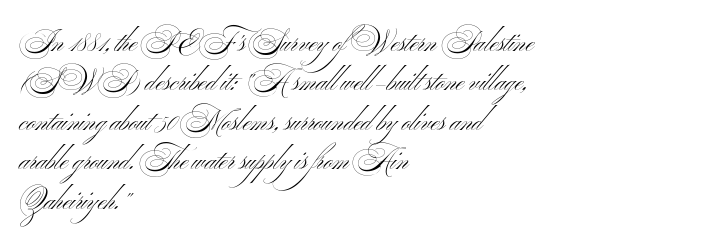
{"bold": "no", "underline": "no", "align": "left", "line_spacing": "normal", "line_spacing_ratio": 1.46, "letter_spacing": "normal", "letter_spacing_em": 0.0, "glyph_px": 27}
